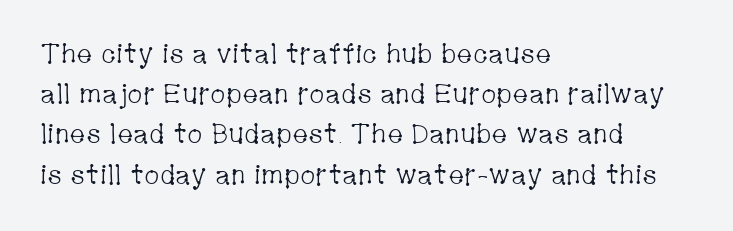
The image shows 27 px text type, upright; set left-aligned, normal line spacing (1.49x), normal letter spacing, not underlined.
